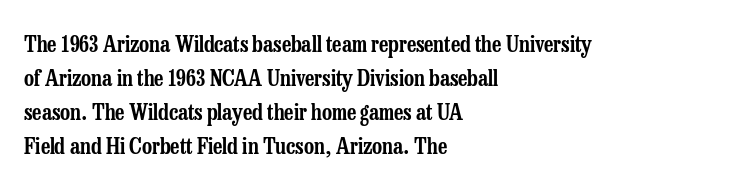
{"italic": "no", "underline": "no", "align": "left", "line_spacing": "normal", "line_spacing_ratio": 1.54, "letter_spacing": "normal", "letter_spacing_em": 0.0, "glyph_px": 22}
